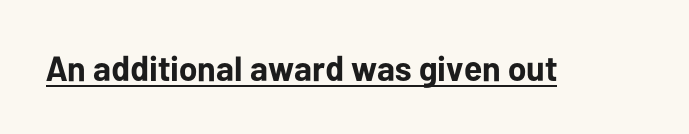
{"serif": "no", "italic": "no", "bold": "yes", "weight": "bold", "width": "normal", "stroke_contrast": "low", "x_height": "medium", "monospaced": "no", "underline": "yes", "letter_spacing": "normal", "letter_spacing_em": 0.0, "glyph_px": 35}
